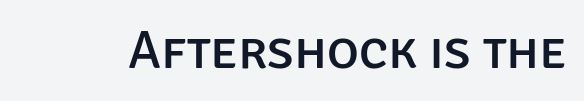
The image shows 54 px sans-serif type, upright; set normal letter spacing, not underlined; low stroke contrast and a large x-height.
